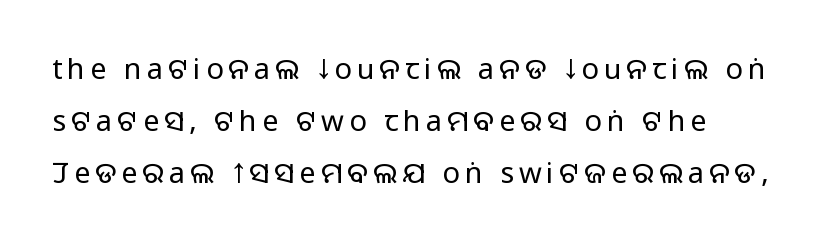
Underline: absent. Does the type have serifs? No, each stem ends abruptly. The letters stand upright; this is a roman face. Each letter keeps its own natural width here, so spacing adapts to shape. Short and long lines alike share a common starting point at left. Caption: face not bold, strokes unweighted.
